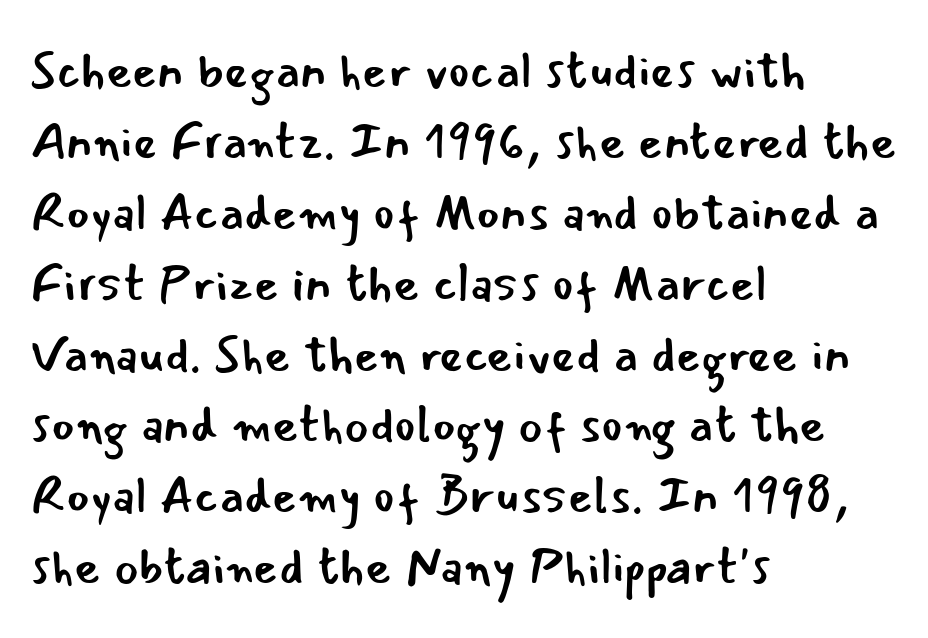
The image shows 51 px regular-weight sans-serif type, upright; set left-aligned, normal line spacing (1.39x), normal letter spacing, not underlined; low stroke contrast and a small x-height.
